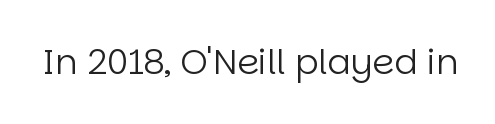
Stems here are at most as thick as an everyday book face. Glance below the letters and you will spot only blank space. Each letter's strokes conclude bluntly, with no projecting serifs. The passage shown is typed in a proportional face where columns would drift. Is there any slant? The stems are plumb.
